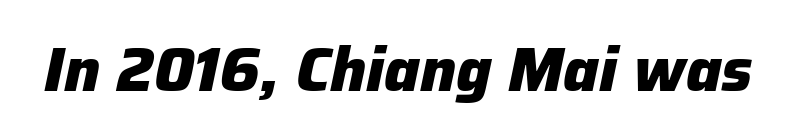
Compared with typical body copy, the letter spacing here is the same. Yep, that's italic — everything's leaning. The letters advance in unequal steps, a hallmark of proportional type. Only glyphs here, with clear space below each row. Emphasis by weight is at full strength: bold.
